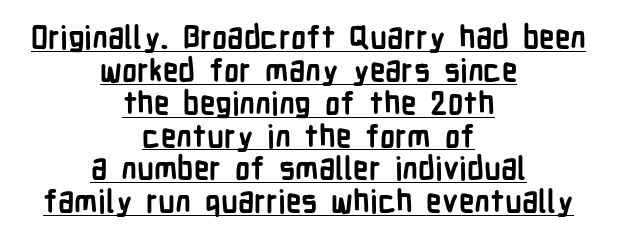
The image shows 31 px semibold, condensed sans-serif type, upright; set centered, tight line spacing (1.06x), normal letter spacing, underlined; low stroke contrast and a medium x-height.
